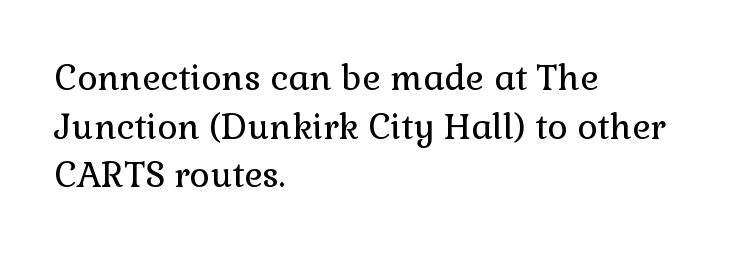
{"serif": "yes", "italic": "no", "bold": "no", "weight": "regular", "width": "normal", "x_height": "medium", "monospaced": "no", "underline": "no", "align": "left", "line_spacing": "normal", "line_spacing_ratio": 1.39, "letter_spacing": "normal", "letter_spacing_em": 0.0, "glyph_px": 35}
